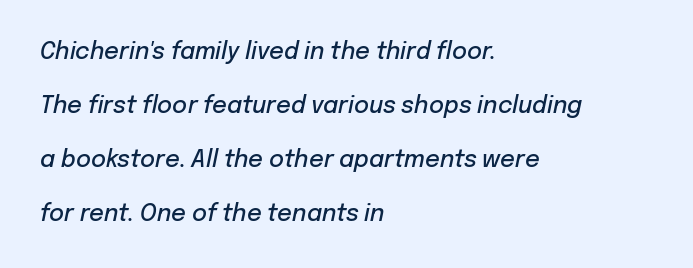
{"italic": "yes", "lean": "right", "slant_degrees": 12, "bold": "semi", "underline": "no", "align": "left", "line_spacing": "loose", "line_spacing_ratio": 2.35, "letter_spacing": "normal", "letter_spacing_em": 0.0, "glyph_px": 23}
